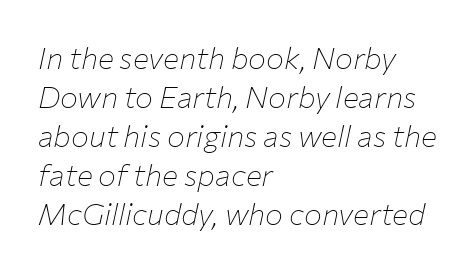
{"italic": "yes", "lean": "right", "slant_degrees": 12, "bold": "no", "weight": "thin", "width": "normal", "stroke_contrast": "low", "x_height": "medium", "monospaced": "no", "underline": "no", "align": "left", "line_spacing": "normal", "line_spacing_ratio": 1.3, "letter_spacing": "normal", "letter_spacing_em": 0.0, "glyph_px": 30}
